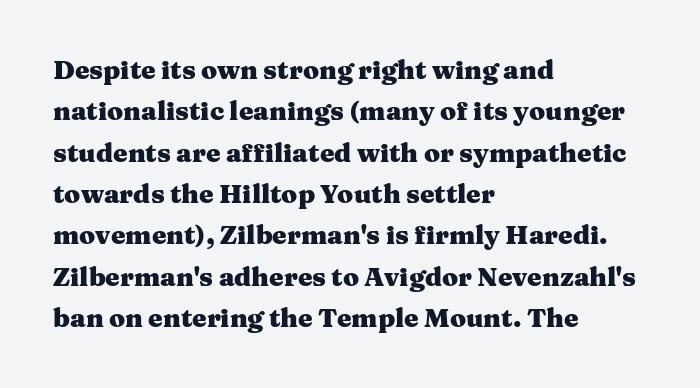
Descenders are the only things crossing below the line. Honestly, the row spacing looks completely unremarkable. The font is running at its bold setting. Inter-character spacing is left at the font's built-in metrics. Vertical strokes here are truly vertical.
